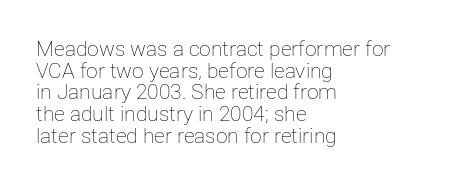
{"italic": "no", "bold": "no", "underline": "no", "align": "left", "line_spacing": "tight", "line_spacing_ratio": 1.03, "letter_spacing": "normal", "letter_spacing_em": 0.0, "glyph_px": 21}
